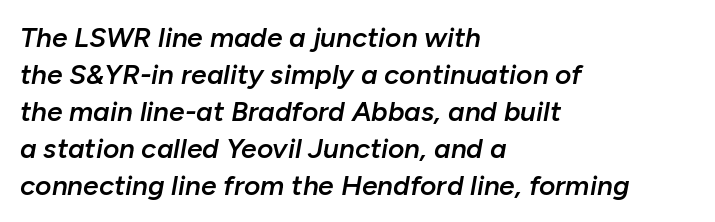
All the whitespace from short lines collects on the right. Stroke thickness is moderately raised; the sample reads as semibold. Compared with typical paragraphs, the rows here are spaced about the same. Here the glyphs are tracked normally, forming tight word shapes.
